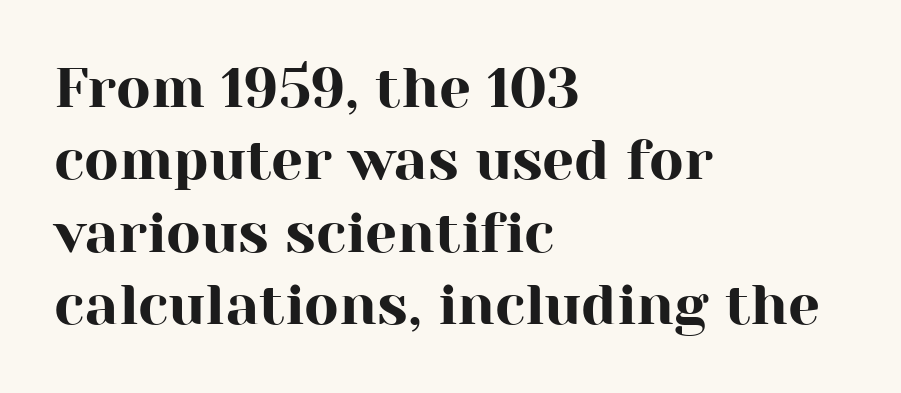
The image shows 57 px serif type, upright; set left-aligned, normal line spacing (1.27x), normal letter spacing, not underlined; high stroke contrast and a medium x-height.
